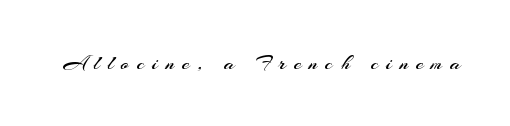
The rendering inserts visible extra space after every character. Stroke thickness stays within the range of a standard reading face or lighter. Plain, unruled lines of type.
